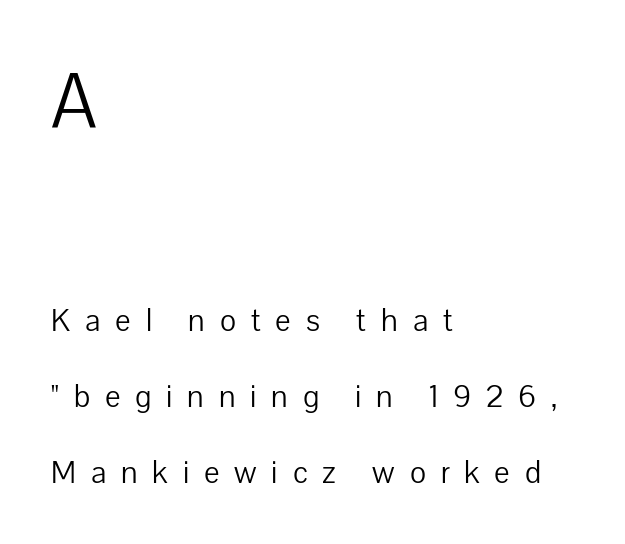
This is roman type, the default non-slanted kind. Larger block? The one above; the one below is distinctly smaller. These lines stack with their left ends in a neat column. No letter is thick-stroked: the sample isn't bold. Varying glyph widths throughout — classic text-font behaviour. Leading: increased.
